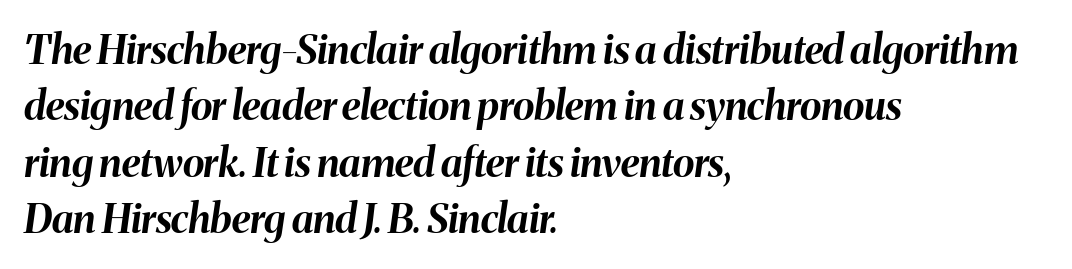
On the weight axis this lands at bold, roughly 700. These lines keep a tight, regular rhythm from letter to letter. This is oblique type, the kind used for emphasis or titles. Horizontally, the lines are justified to the leading edge only. One glance says typical: line gaps are just what's usual. Varying glyph widths throughout — classic text-font behaviour.
